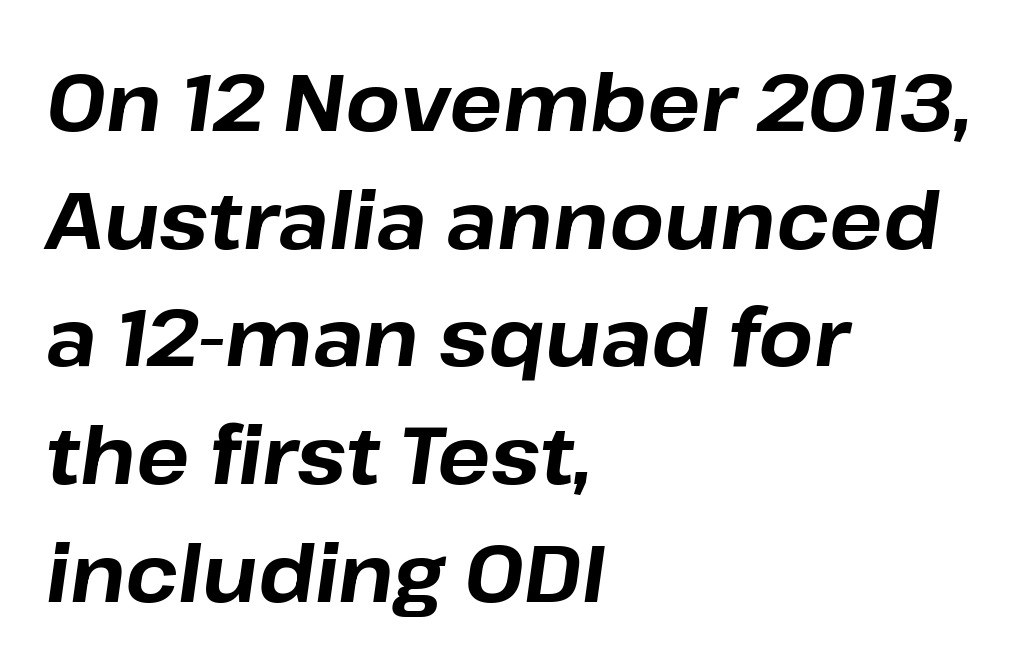
You could call the tracking neutral — neither tight nor loose. Words float on clear page, feet unadorned. A student would call this left alignment; a typographer would say flush left, rag right. A typesetter would call this proportional, since set widths differ per character. Heavy-handed strokes throughout: this text is bold. Italic? Definitely — the glyphs are oblique.
